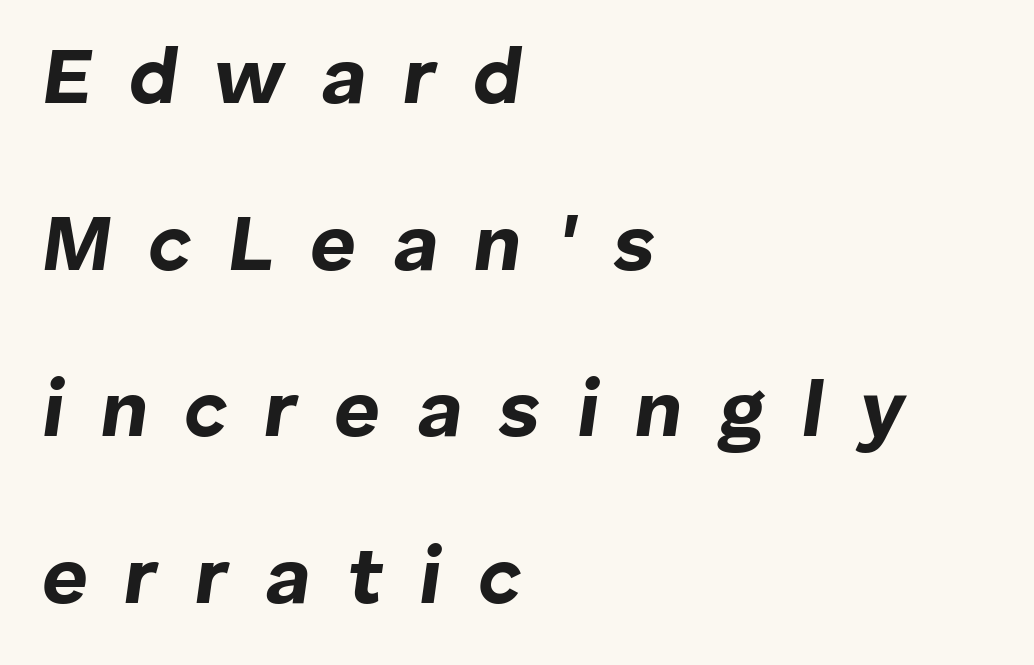
The image shows 79 px bold type, italic (leaning right); set left-aligned, loose line spacing (2.11x), unusually wide letter spacing (+0.46 em), not underlined; low stroke contrast and a medium x-height.
